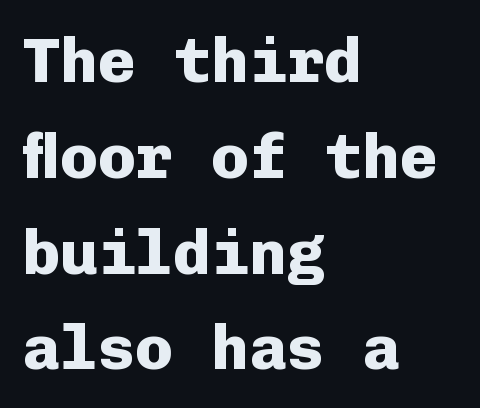
{"serif": "no", "italic": "no", "bold": "yes", "weight": "heavy", "width": "normal", "stroke_contrast": "low", "x_height": "medium", "monospaced": "yes", "underline": "no", "align": "left", "line_spacing": "normal", "line_spacing_ratio": 1.52, "letter_spacing": "normal", "letter_spacing_em": 0.0, "glyph_px": 63}
